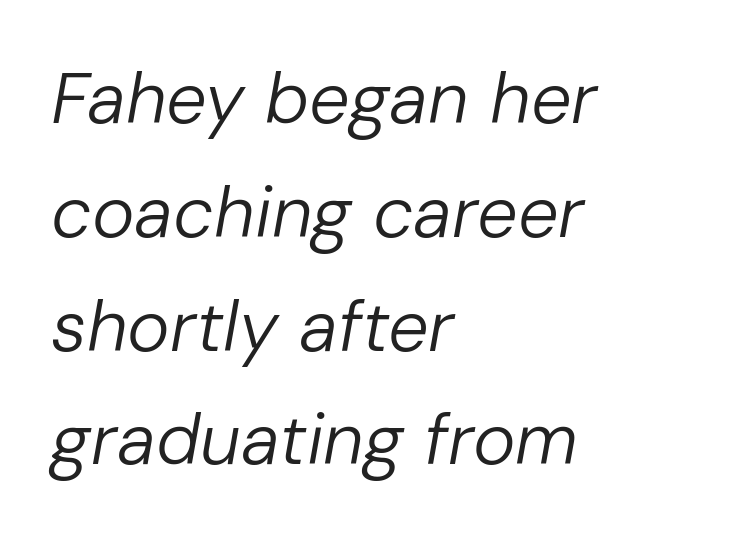
{"italic": "yes", "lean": "right", "slant_degrees": 10, "bold": "no", "weight": "regular", "width": "normal", "stroke_contrast": "low", "x_height": "medium", "monospaced": "no", "underline": "no", "align": "left", "line_spacing": "normal", "line_spacing_ratio": 1.58, "letter_spacing": "normal", "letter_spacing_em": 0.0, "glyph_px": 72}
